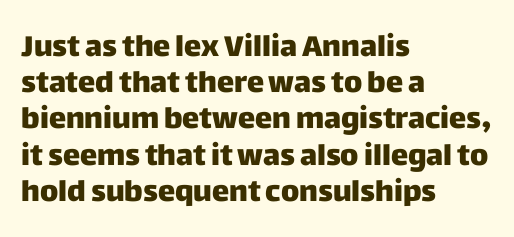
Whoever set this chose a conventional vertical rhythm. Decoration check: the copy has no underline. Does the type have serifs? No, each stem ends abruptly. Casual observation: everything's shoved over to the left. This sample has the flowing, uneven cadence of proportional lettering.
